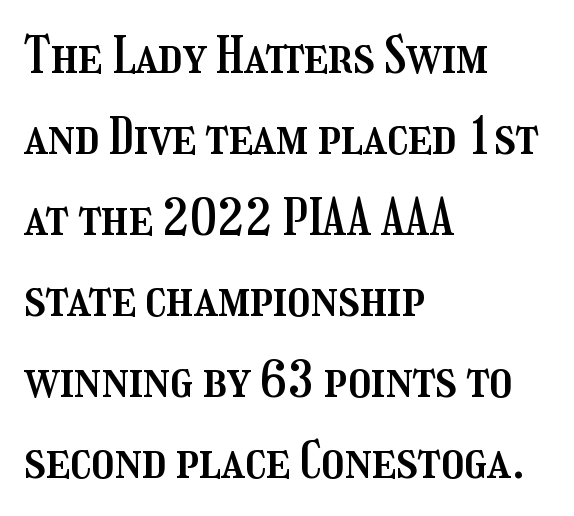
Q: Is the text italic (slanted)? A: No, it is upright.
Q: Is the text underlined? A: No.
Q: How is the paragraph aligned? A: Left-aligned.
Q: Is the spacing between letters normal or unusually wide? A: Normal.
Q: Is the spacing between lines tight, normal or loose? A: Normal.
Q: Width (condensed, normal, or wide)? A: Condensed.
Q: Stroke contrast? A: Medium.
Q: x-height? A: Medium.
Q: Monospaced? A: No.
